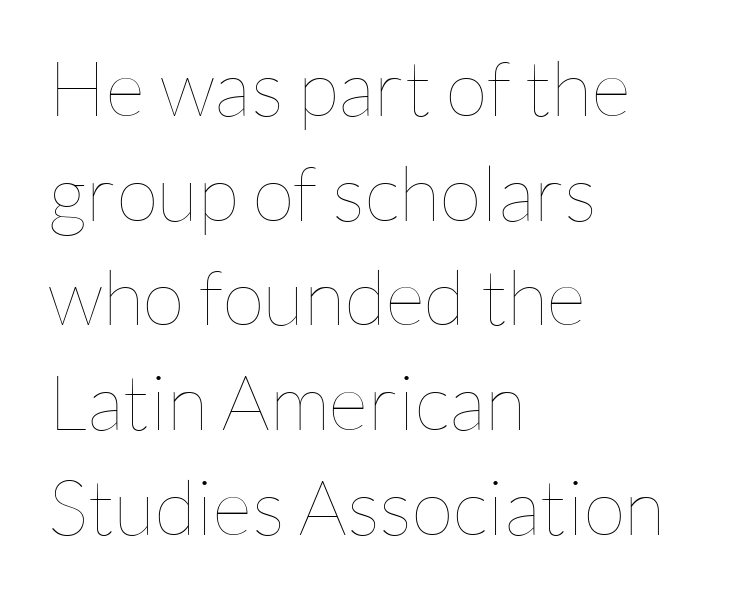
Honestly, the row spacing looks completely unremarkable. The font is comparable to plain body text, perhaps lighter. You could call the tracking neutral — neither tight nor loose. Looks like regular typesetting: each glyph gets only the width it needs. Check the space under the baseline: it is left empty.
